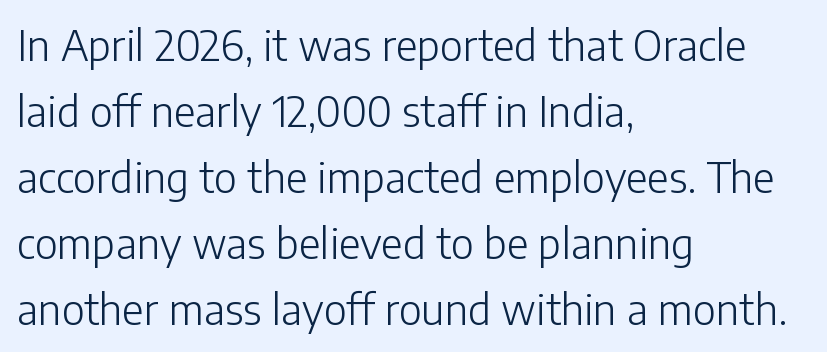
Q: Is the text bold? A: No.
Q: Is the text italic (slanted)? A: No, it is upright.
Q: Is the typeface a serif or a sans-serif typeface? A: Sans-serif.
Q: Is the text underlined? A: No.
Q: How is the paragraph aligned? A: Left-aligned.
Q: Is the spacing between letters normal or unusually wide? A: Normal.
Q: Is the spacing between lines tight, normal or loose? A: Normal.
Q: Width (condensed, normal, or wide)? A: Normal.
Q: Stroke contrast? A: Low.
Q: x-height? A: Medium.
Q: Monospaced? A: No.
